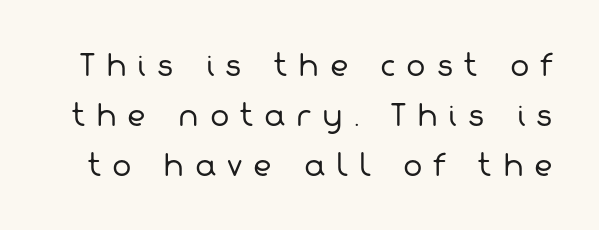
The zone under the glyphs is completely vacant. Proportional: the letters do not fall into vertical columns. These lines are composed in type without serifs. The weight tops out at a normal text grade. Between one letter and the next there's a generous, obvious gap.
